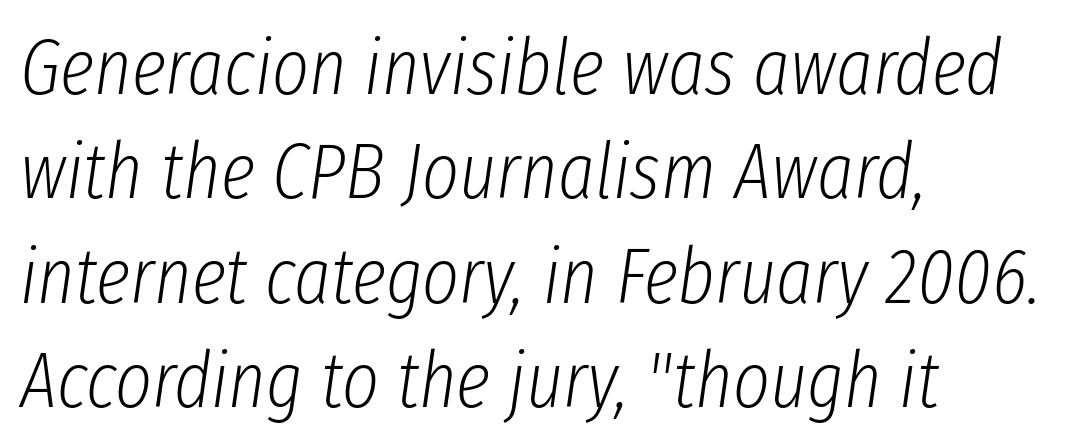
Q: Is the text bold? A: No.
Q: Is the text italic (slanted)? A: Yes, it leans right by about 8 degrees.
Q: Is the text underlined? A: No.
Q: How is the paragraph aligned? A: Left-aligned.
Q: Is the spacing between letters normal or unusually wide? A: Normal.
Q: Is the spacing between lines tight, normal or loose? A: Normal.
Q: Width (condensed, normal, or wide)? A: Condensed.
Q: Stroke contrast? A: Low.
Q: x-height? A: Medium.
Q: Monospaced? A: No.
